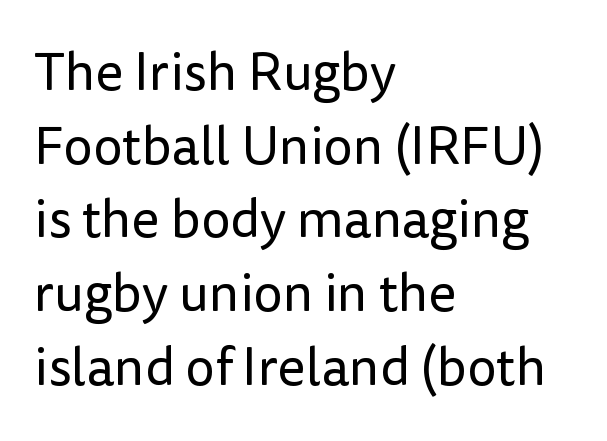
Q: Is the text bold? A: No.
Q: Is the text italic (slanted)? A: No, it is upright.
Q: Is the typeface a serif or a sans-serif typeface? A: Sans-serif.
Q: Is the text underlined? A: No.
Q: How is the paragraph aligned? A: Left-aligned.
Q: Is the spacing between letters normal or unusually wide? A: Normal.
Q: Is the spacing between lines tight, normal or loose? A: Normal.
Q: Width (condensed, normal, or wide)? A: Normal.
Q: Stroke contrast? A: Low.
Q: x-height? A: Medium.
Q: Monospaced? A: No.
